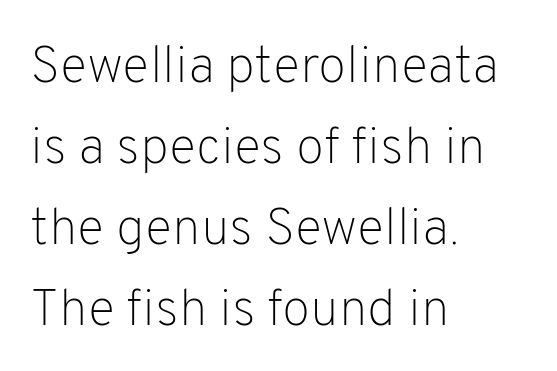
Q: Is the text bold? A: No.
Q: Is the text italic (slanted)? A: No, it is upright.
Q: Is the typeface a serif or a sans-serif typeface? A: Sans-serif.
Q: Is the text underlined? A: No.
Q: How is the paragraph aligned? A: Left-aligned.
Q: Is the spacing between letters normal or unusually wide? A: Normal.
Q: Is the spacing between lines tight, normal or loose? A: Normal.
Q: Width (condensed, normal, or wide)? A: Normal.
Q: Stroke contrast? A: Low.
Q: x-height? A: Medium.
Q: Monospaced? A: No.
